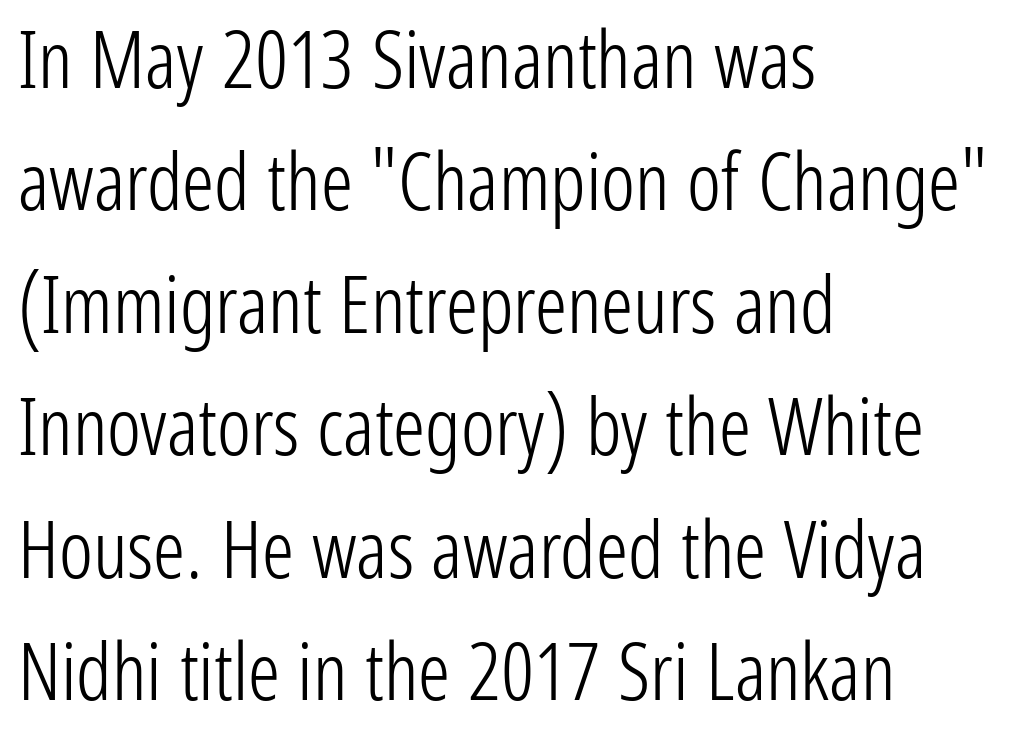
Q: Is the text bold? A: No.
Q: Is the text italic (slanted)? A: No, it is upright.
Q: Is the typeface a serif or a sans-serif typeface? A: Sans-serif.
Q: Is the text underlined? A: No.
Q: How is the paragraph aligned? A: Left-aligned.
Q: Is the spacing between letters normal or unusually wide? A: Normal.
Q: Is the spacing between lines tight, normal or loose? A: Normal.
Q: Width (condensed, normal, or wide)? A: Condensed.
Q: Stroke contrast? A: Low.
Q: x-height? A: Medium.
Q: Monospaced? A: No.
